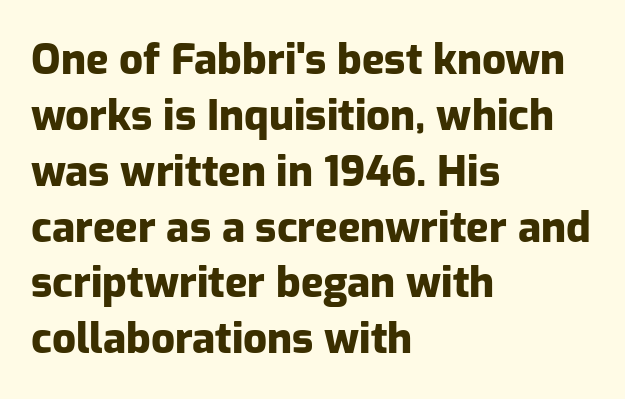
{"serif": "no", "italic": "no", "bold": "yes", "weight": "heavy", "width": "normal", "stroke_contrast": "low", "x_height": "medium", "monospaced": "no", "underline": "no", "align": "left", "line_spacing": "normal", "line_spacing_ratio": 1.33, "letter_spacing": "normal", "letter_spacing_em": 0.0, "glyph_px": 42}
